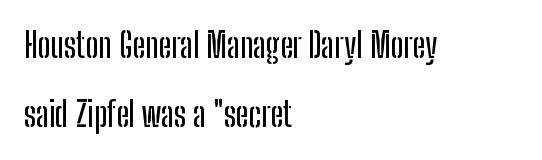
The image shows 34 px condensed sans-serif type, upright; set left-aligned, loose line spacing (2.03x), normal letter spacing, not underlined; low stroke contrast and a medium x-height.
